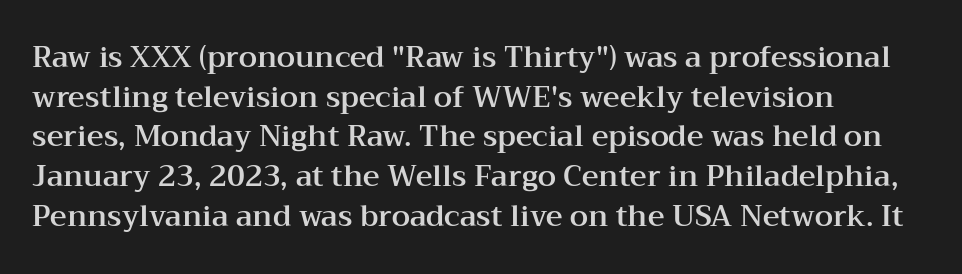
One glance says typical: line gaps are just what's usual. The characters display serif detailing at their extremities. In terms of letterspacing, this is plain default setting. A typesetter would call this proportional, since set widths differ per character. The passage shown is not underscored anywhere.
